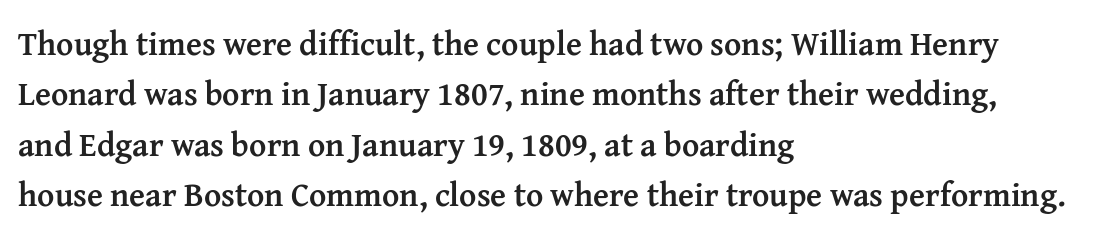
{"serif": "yes", "italic": "no", "bold": "yes", "weight": "semibold", "width": "normal", "stroke_contrast": "medium", "x_height": "medium", "monospaced": "no", "underline": "no", "align": "left", "line_spacing": "normal", "line_spacing_ratio": 1.53, "letter_spacing": "normal", "letter_spacing_em": 0.0, "glyph_px": 33}
